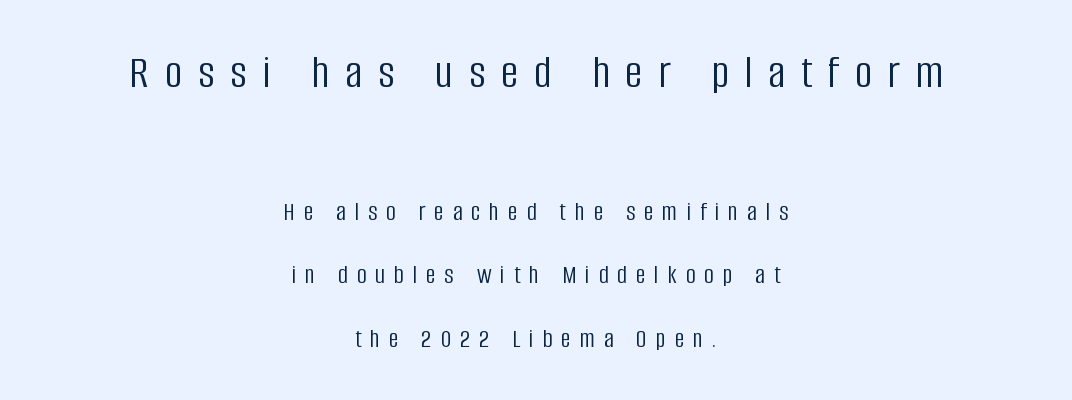
{"serif": "no", "italic": "no", "bold": "no", "weight": "light", "width": "condensed", "stroke_contrast": "low", "x_height": "large", "monospaced": "no", "underline": "no", "align": "center", "line_spacing": "loose", "line_spacing_ratio": 2.36, "letter_spacing": "wide", "letter_spacing_em": 0.33, "larger_block": "first", "size_ratio": 1.78, "glyph_px": 48}
